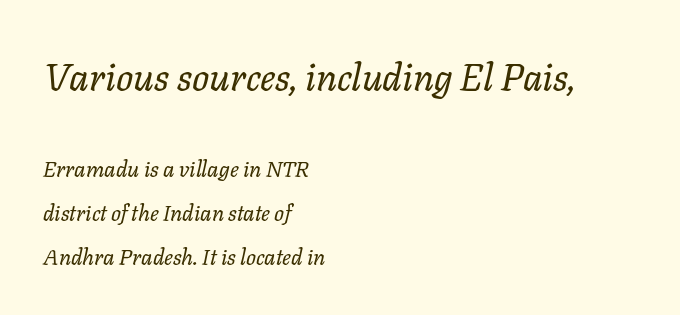
{"italic": "yes", "lean": "right", "slant_degrees": 11, "bold": "no", "weight": "regular", "width": "normal", "stroke_contrast": "low", "x_height": "medium", "monospaced": "no", "underline": "no", "align": "left", "line_spacing": "loose", "line_spacing_ratio": 1.99, "letter_spacing": "normal", "letter_spacing_em": 0.0, "larger_block": "first", "size_ratio": 1.73, "glyph_px": 38}
